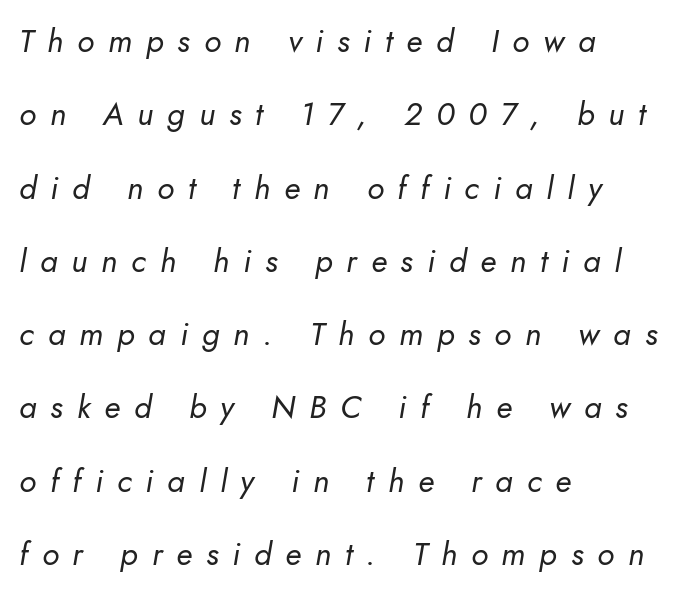
Q: Is the text bold? A: No.
Q: Is the text italic (slanted)? A: Yes, it leans right by about 10 degrees.
Q: Is the text underlined? A: No.
Q: How is the paragraph aligned? A: Left-aligned.
Q: Is the spacing between letters normal or unusually wide? A: Unusually wide.
Q: Is the spacing between lines tight, normal or loose? A: Loose.
Q: Width (condensed, normal, or wide)? A: Normal.
Q: Stroke contrast? A: Low.
Q: x-height? A: Small.
Q: Monospaced? A: No.
